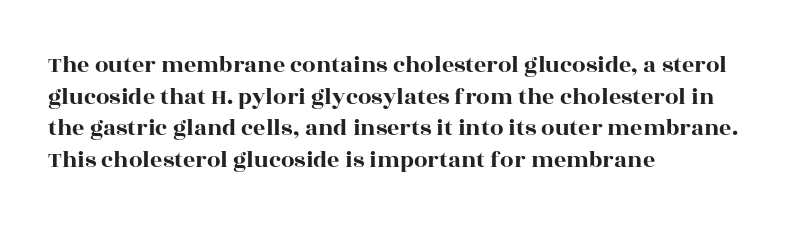
The image shows 24 px text type, upright; set left-aligned, normal line spacing (1.32x), normal letter spacing, not underlined.
